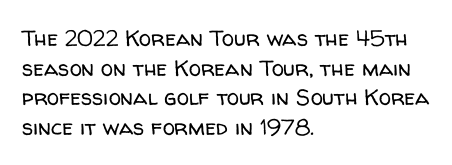
The image shows 22 px text type, upright; set left-aligned, normal line spacing (1.35x), normal letter spacing, not underlined.
